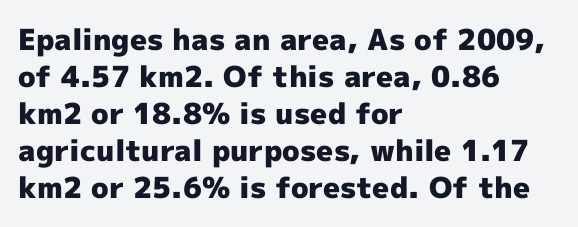
Notice how the stems are strictly vertical — no italics here. The letters advance in unequal steps, a hallmark of proportional type. Typographically, this falls in the sans-serif category. Chunky letters — that's bold for sure.
